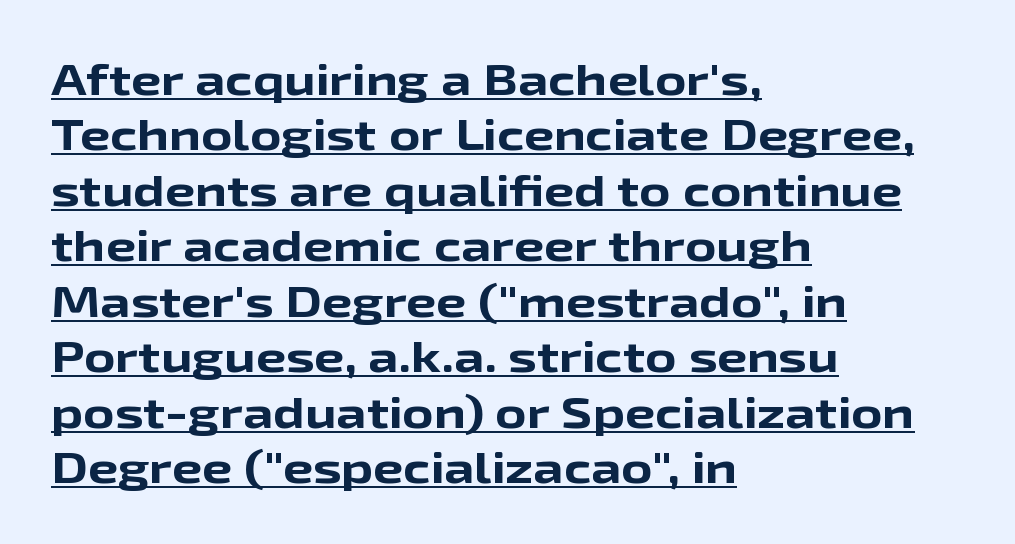
Q: Is the text bold? A: Yes.
Q: Is the text italic (slanted)? A: No, it is upright.
Q: Is the typeface a serif or a sans-serif typeface? A: Sans-serif.
Q: Is the text underlined? A: Yes.
Q: How is the paragraph aligned? A: Left-aligned.
Q: Is the spacing between letters normal or unusually wide? A: Normal.
Q: Is the spacing between lines tight, normal or loose? A: Normal.
Q: Width (condensed, normal, or wide)? A: Wide.
Q: Stroke contrast? A: Low.
Q: x-height? A: Medium.
Q: Monospaced? A: No.
